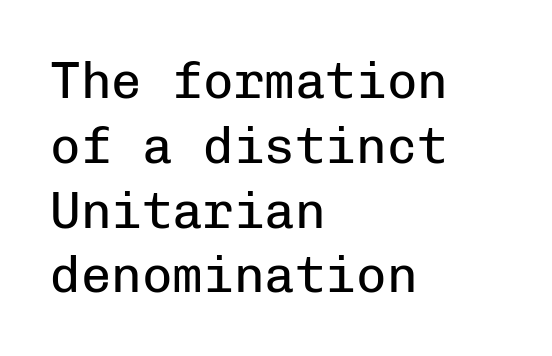
{"serif": "no", "italic": "no", "bold": "no", "weight": "regular", "width": "normal", "stroke_contrast": "low", "x_height": "medium", "monospaced": "yes", "underline": "no", "align": "left", "line_spacing": "normal", "line_spacing_ratio": 1.27, "letter_spacing": "normal", "letter_spacing_em": 0.0, "glyph_px": 51}
